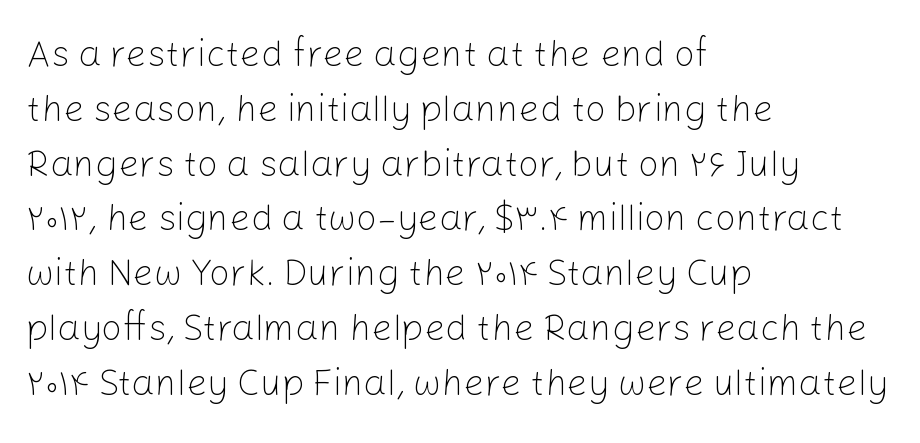
Q: Is the text bold? A: No.
Q: Is the text italic (slanted)? A: No, it is upright.
Q: Is the typeface a serif or a sans-serif typeface? A: Sans-serif.
Q: Is the text underlined? A: No.
Q: How is the paragraph aligned? A: Left-aligned.
Q: Is the spacing between letters normal or unusually wide? A: Normal.
Q: Is the spacing between lines tight, normal or loose? A: Normal.
Q: Width (condensed, normal, or wide)? A: Normal.
Q: Stroke contrast? A: Low.
Q: x-height? A: Medium.
Q: Monospaced? A: No.
